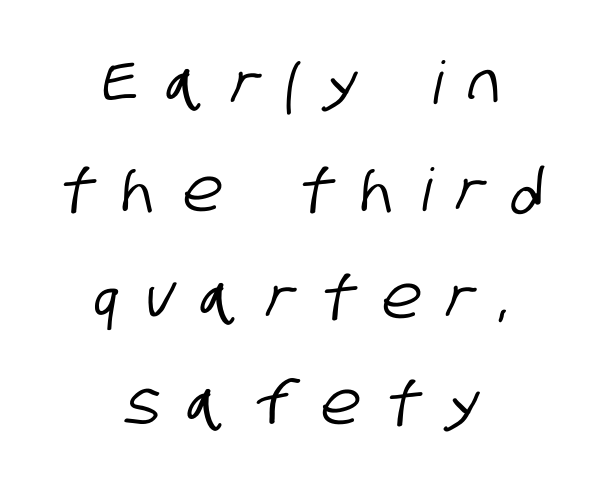
The letters carry no serifs — their stems end cleanly without finishing strokes. Here the designer chose a conventional face with non-uniform glyph widths. Here the glyphs are tracked loosely, breaking word shapes into spaced letters. Descenders are the only things crossing below the line. This sample is center-justified, so both line endings float freely.
